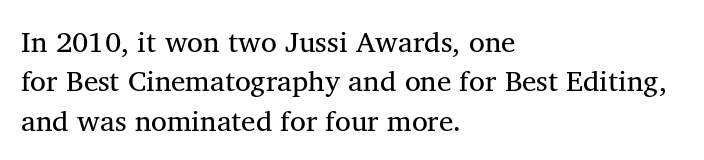
Q: Is the text bold? A: No.
Q: Is the text italic (slanted)? A: No, it is upright.
Q: Is the typeface a serif or a sans-serif typeface? A: Serif.
Q: Is the text underlined? A: No.
Q: How is the paragraph aligned? A: Left-aligned.
Q: Is the spacing between letters normal or unusually wide? A: Normal.
Q: Is the spacing between lines tight, normal or loose? A: Normal.
Q: Width (condensed, normal, or wide)? A: Normal.
Q: Stroke contrast? A: Medium.
Q: x-height? A: Medium.
Q: Monospaced? A: No.
